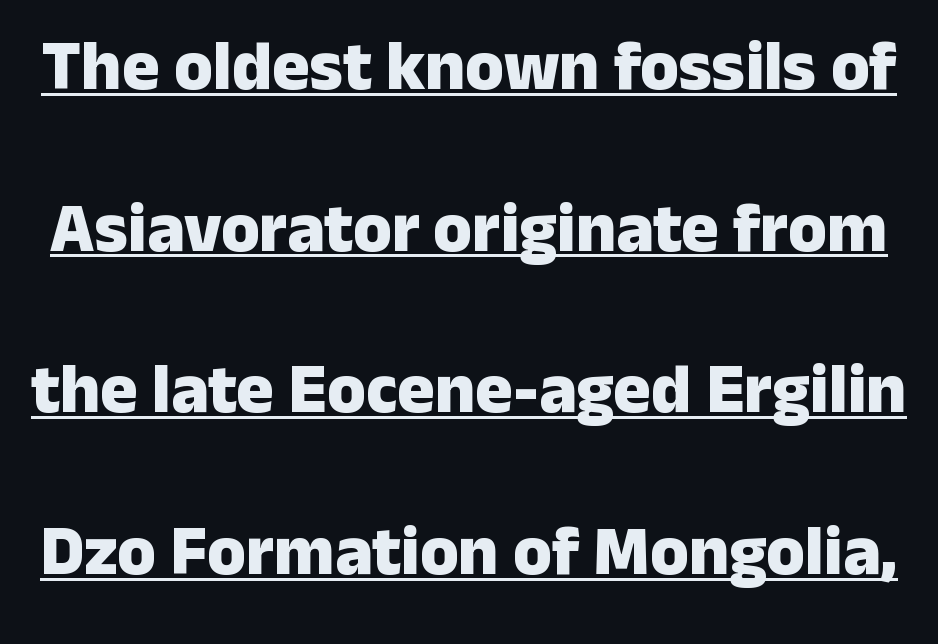
Note the varied advance widths — an 'i' is clearly narrower than an 'm'. Emphasis is given by a line drawn under the lettering. Tall strokes in this sample are plumb rather than angled. Regarding leading, the lines here are spaced well apart.
